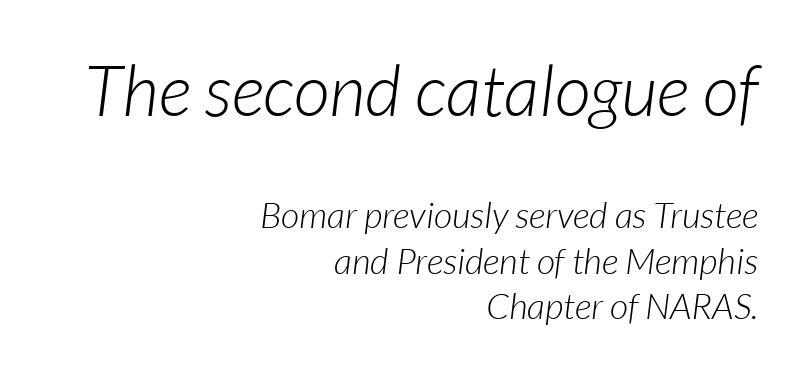
Q: Is the text bold? A: No.
Q: Is the text italic (slanted)? A: Yes, it leans right by about 7 degrees.
Q: Is the text underlined? A: No.
Q: How is the paragraph aligned? A: Right-aligned.
Q: Is the spacing between letters normal or unusually wide? A: Normal.
Q: Is the spacing between lines tight, normal or loose? A: Normal.
Q: Which block of text is set in a larger size, the first (top) or the second (bottom)? A: The first (top) one.
Q: Width (condensed, normal, or wide)? A: Normal.
Q: Stroke contrast? A: Low.
Q: x-height? A: Medium.
Q: Monospaced? A: No.
